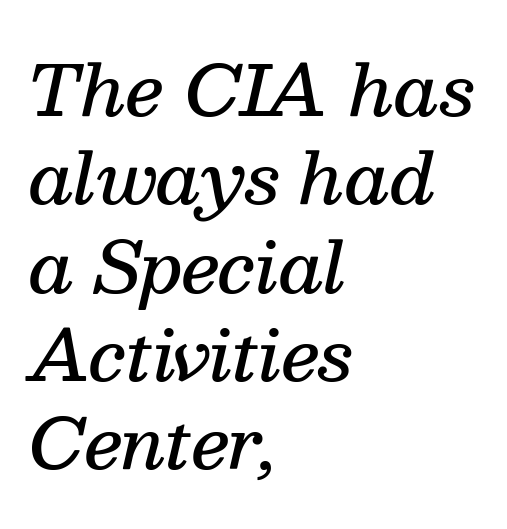
{"serif": "yes", "italic": "yes", "lean": "right", "slant_degrees": 13, "bold": "semi", "weight": "semibold", "width": "normal", "stroke_contrast": "medium", "x_height": "medium", "monospaced": "no", "underline": "no", "align": "left", "line_spacing": "normal", "line_spacing_ratio": 1.28, "letter_spacing": "normal", "letter_spacing_em": 0.0, "glyph_px": 69}
